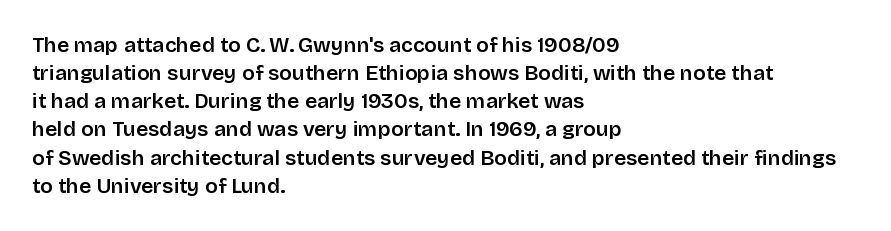
{"italic": "no", "bold": "semi", "underline": "no", "align": "left", "line_spacing": "normal", "line_spacing_ratio": 1.34, "letter_spacing": "normal", "letter_spacing_em": 0.0, "glyph_px": 21}
